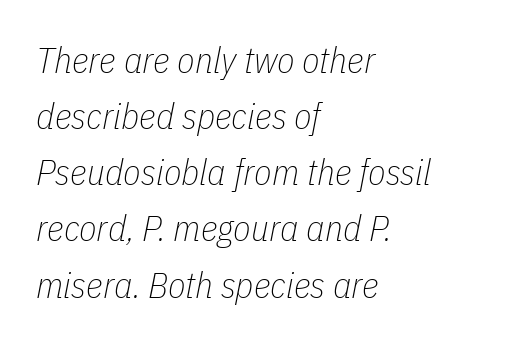
The image shows 36 px thin, condensed type, italic (leaning right); set left-aligned, normal line spacing (1.56x), normal letter spacing, not underlined; low stroke contrast and a medium x-height.
